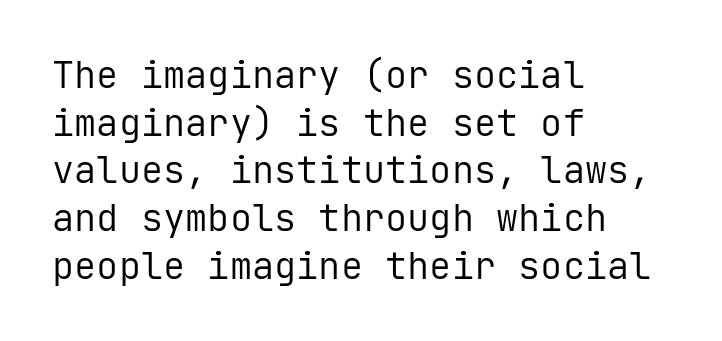
{"serif": "no", "italic": "no", "bold": "no", "weight": "regular", "width": "normal", "stroke_contrast": "low", "x_height": "medium", "monospaced": "yes", "underline": "no", "align": "left", "line_spacing": "normal", "line_spacing_ratio": 1.29, "letter_spacing": "normal", "letter_spacing_em": 0.0, "glyph_px": 37}
